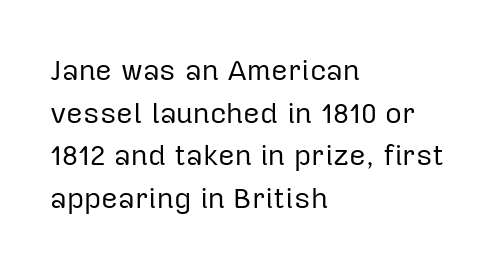
Q: Is the text bold? A: No.
Q: Is the text italic (slanted)? A: No, it is upright.
Q: Is the typeface a serif or a sans-serif typeface? A: Sans-serif.
Q: Is the text underlined? A: No.
Q: How is the paragraph aligned? A: Left-aligned.
Q: Is the spacing between letters normal or unusually wide? A: Normal.
Q: Is the spacing between lines tight, normal or loose? A: Normal.
Q: Width (condensed, normal, or wide)? A: Normal.
Q: Stroke contrast? A: Low.
Q: x-height? A: Medium.
Q: Monospaced? A: No.
